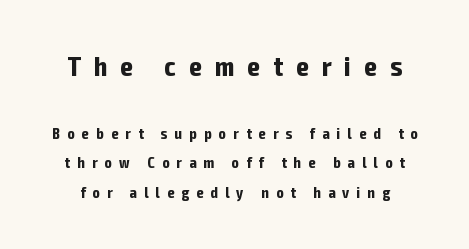
{"italic": "no", "bold": "yes", "underline": "no", "line_spacing": "loose", "line_spacing_ratio": 1.97, "letter_spacing": "wide", "letter_spacing_em": 0.49, "larger_block": "first", "size_ratio": 1.8, "glyph_px": 27}
